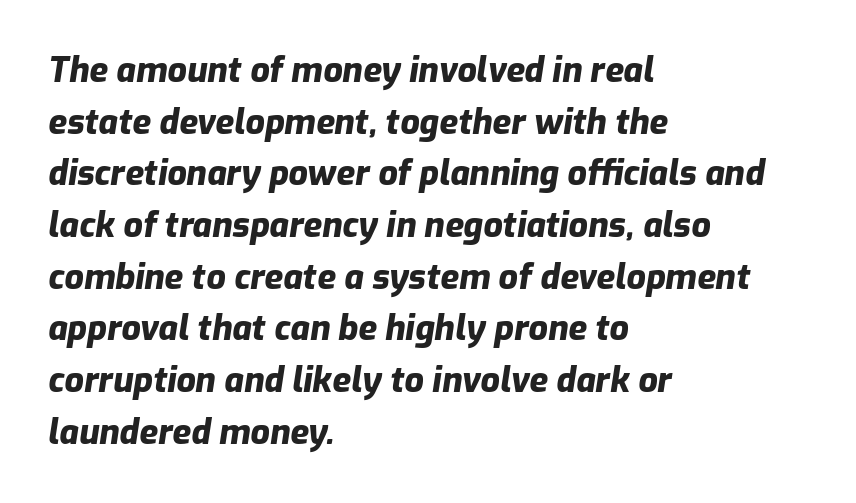
{"italic": "yes", "lean": "right", "slant_degrees": 9, "bold": "yes", "weight": "heavy", "width": "normal", "stroke_contrast": "low", "x_height": "medium", "monospaced": "no", "underline": "no", "align": "left", "line_spacing": "normal", "line_spacing_ratio": 1.52, "letter_spacing": "normal", "letter_spacing_em": 0.0, "glyph_px": 34}
